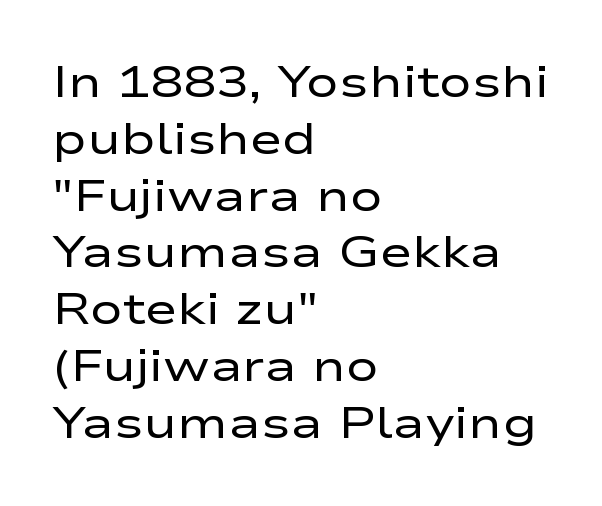
Q: Is the text bold? A: No.
Q: Is the text italic (slanted)? A: No, it is upright.
Q: Is the typeface a serif or a sans-serif typeface? A: Sans-serif.
Q: Is the text underlined? A: No.
Q: How is the paragraph aligned? A: Left-aligned.
Q: Is the spacing between letters normal or unusually wide? A: Normal.
Q: Is the spacing between lines tight, normal or loose? A: Normal.
Q: Width (condensed, normal, or wide)? A: Wide.
Q: Stroke contrast? A: Low.
Q: x-height? A: Medium.
Q: Monospaced? A: No.
